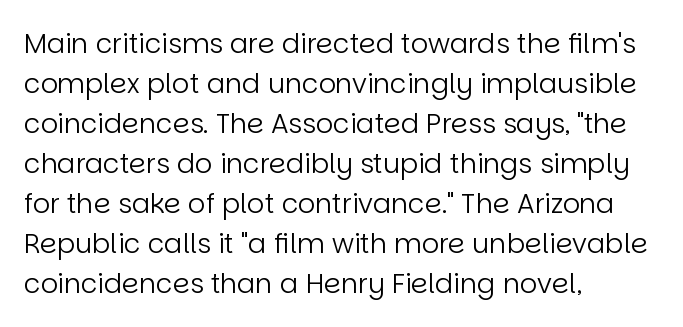
Q: Is the text bold? A: No.
Q: Is the text italic (slanted)? A: No, it is upright.
Q: Is the text underlined? A: No.
Q: How is the paragraph aligned? A: Left-aligned.
Q: Is the spacing between letters normal or unusually wide? A: Normal.
Q: Is the spacing between lines tight, normal or loose? A: Normal.
